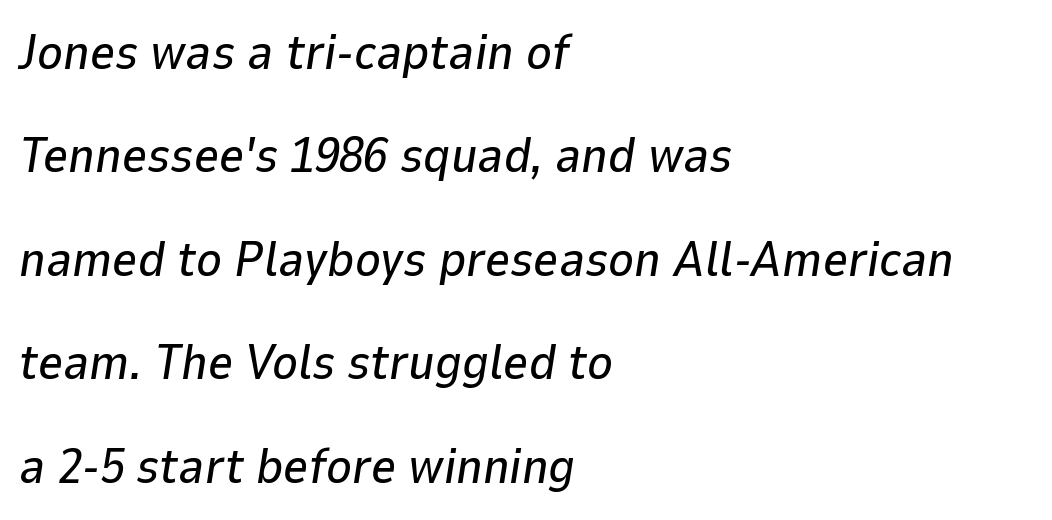
{"italic": "yes", "lean": "right", "slant_degrees": 9, "width": "normal", "stroke_contrast": "low", "x_height": "medium", "monospaced": "no", "underline": "no", "align": "left", "line_spacing": "loose", "line_spacing_ratio": 2.11, "letter_spacing": "normal", "letter_spacing_em": 0.0, "glyph_px": 49}
